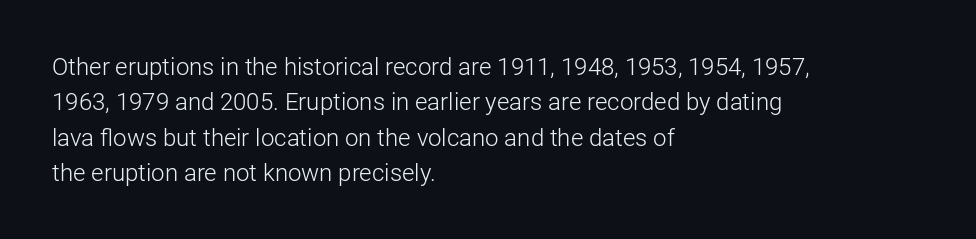
The image shows 24 px text type, upright; set left-aligned, normal line spacing (1.47x), normal letter spacing, not underlined.
